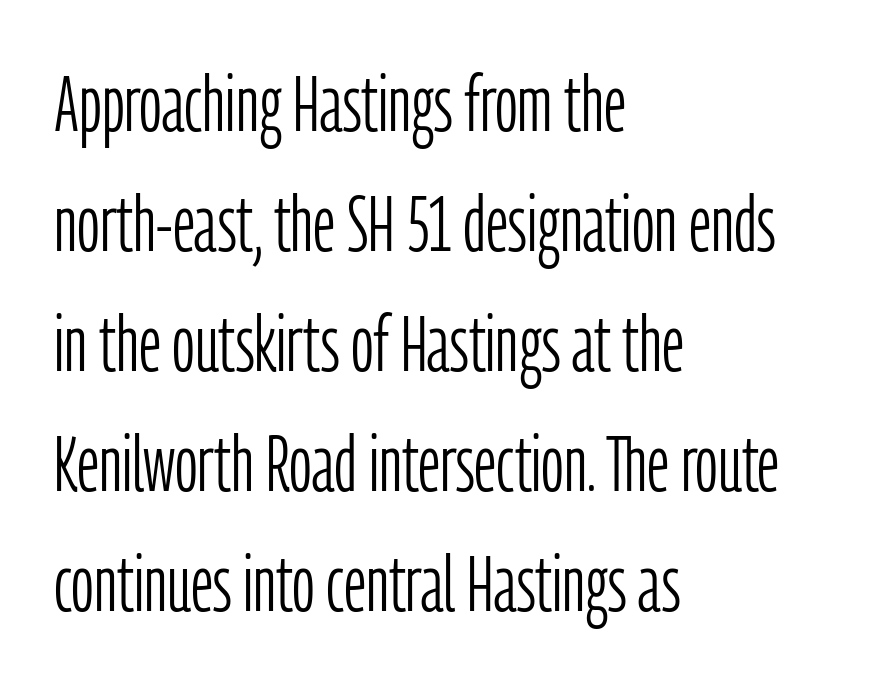
Between one letter and the next there's only the usual sliver of space. Nothing sits at the stroke ends, so this counts as sans-serif. One glance says typical: line gaps are just what's usual. Here the designer chose a conventional face with non-uniform glyph widths. The lines are quadded left. It's the straight-up-and-down kind of type.
